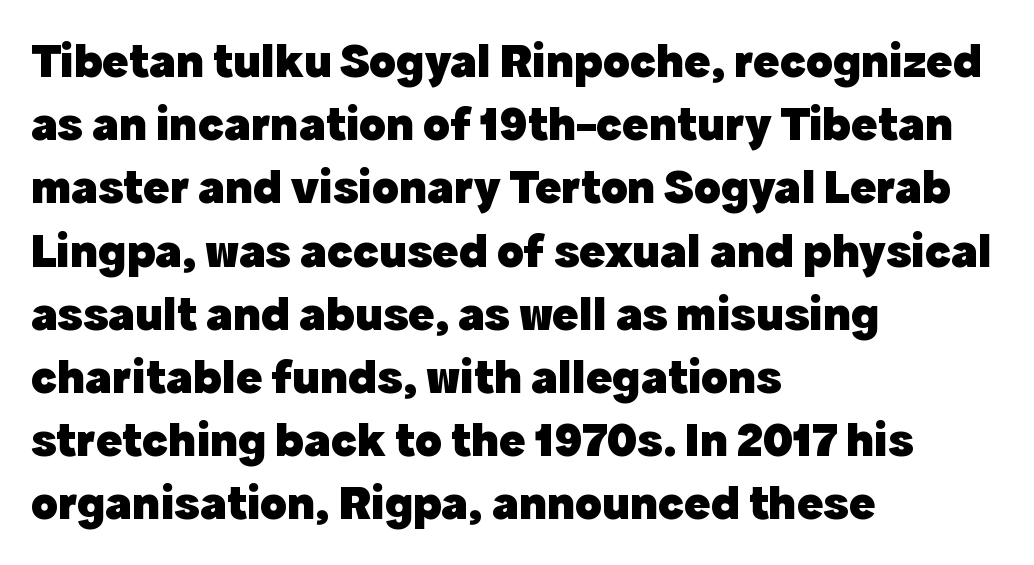
The image shows 49 px heavy sans-serif type, upright; set left-aligned, normal line spacing (1.29x), normal letter spacing, not underlined; a medium x-height.
